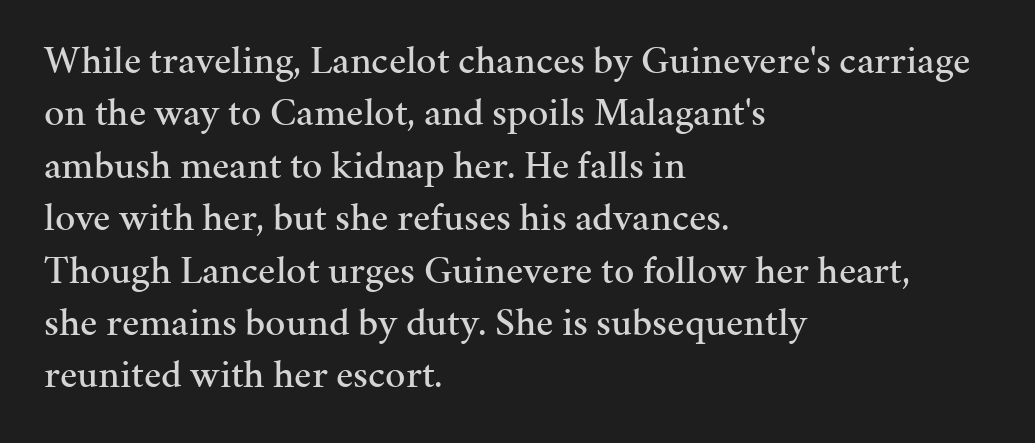
The image shows 40 px serif type, upright; set left-aligned, normal line spacing (1.31x), normal letter spacing, not underlined; medium stroke contrast and a medium x-height.
